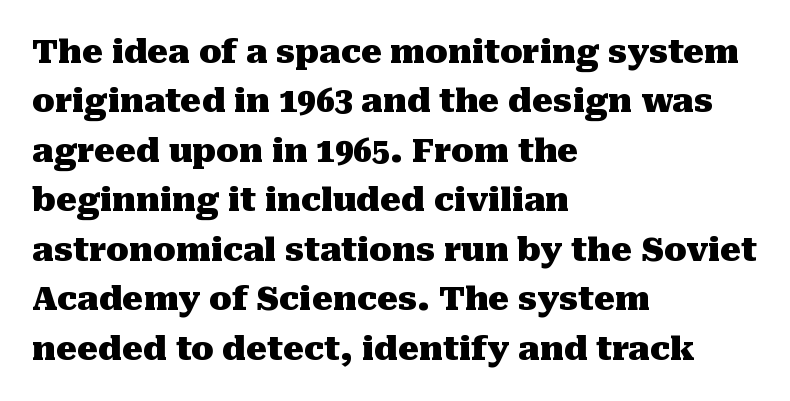
Unmarked baselines from the first word to the last. What kind of face is this? One with serifs. This block has exactly the height ordinary leading produces. Its strokes are broad and dark, the hallmark of bold type.
